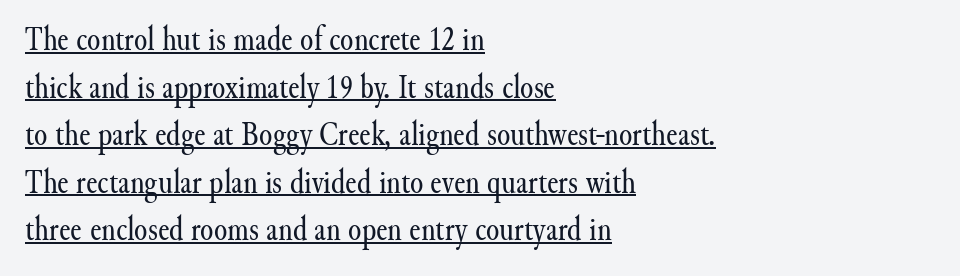
{"serif": "yes", "italic": "no", "bold": "no", "weight": "regular", "width": "normal", "stroke_contrast": "medium", "x_height": "small", "monospaced": "no", "underline": "yes", "align": "left", "line_spacing": "normal", "line_spacing_ratio": 1.4, "letter_spacing": "normal", "letter_spacing_em": 0.0, "glyph_px": 34}
